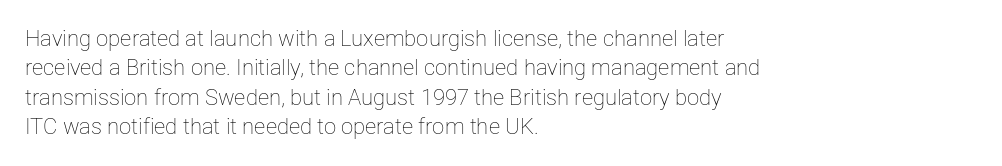
Q: Is the text bold? A: No.
Q: Is the text italic (slanted)? A: No, it is upright.
Q: Is the text underlined? A: No.
Q: How is the paragraph aligned? A: Left-aligned.
Q: Is the spacing between letters normal or unusually wide? A: Normal.
Q: Is the spacing between lines tight, normal or loose? A: Normal.
